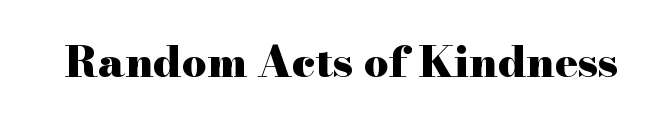
Q: Is the text bold? A: Yes.
Q: Is the text italic (slanted)? A: No, it is upright.
Q: Is the typeface a serif or a sans-serif typeface? A: Serif.
Q: Is the text underlined? A: No.
Q: Is the spacing between letters normal or unusually wide? A: Normal.
Q: Width (condensed, normal, or wide)? A: Wide.
Q: Stroke contrast? A: High.
Q: x-height? A: Small.
Q: Monospaced? A: No.
